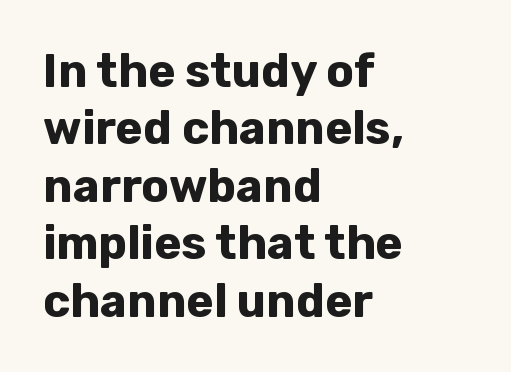
The image shows 46 px bold sans-serif type, upright; set left-aligned, normal line spacing (1.25x), normal letter spacing, not underlined; low stroke contrast and a medium x-height.
